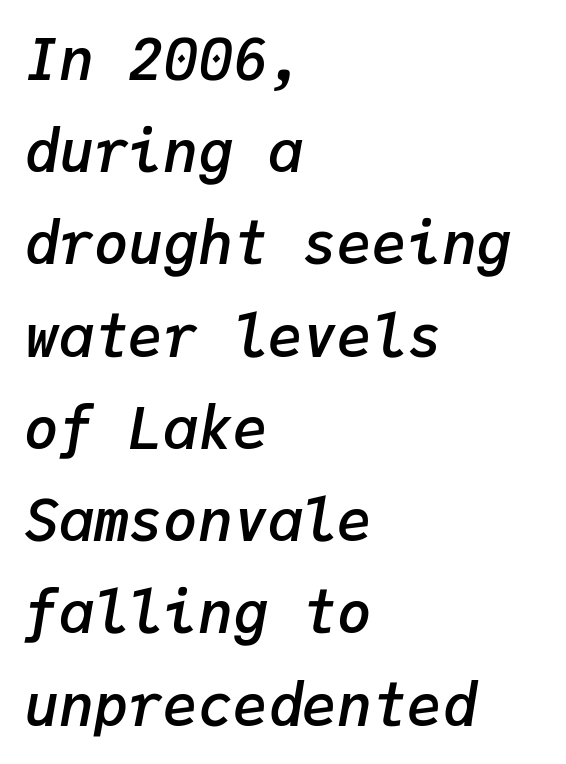
The image shows 58 px semibold type, italic (leaning right), monospaced; set left-aligned, normal line spacing (1.59x), normal letter spacing, not underlined; low stroke contrast and a medium x-height.
